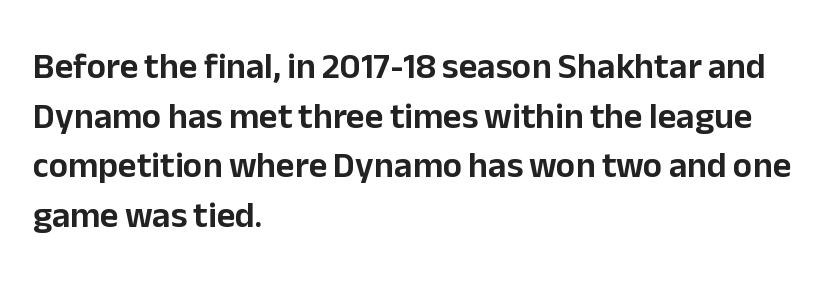
The image shows 36 px sans-serif type, upright; set left-aligned, normal line spacing (1.38x), normal letter spacing, not underlined; low stroke contrast and a medium x-height.
